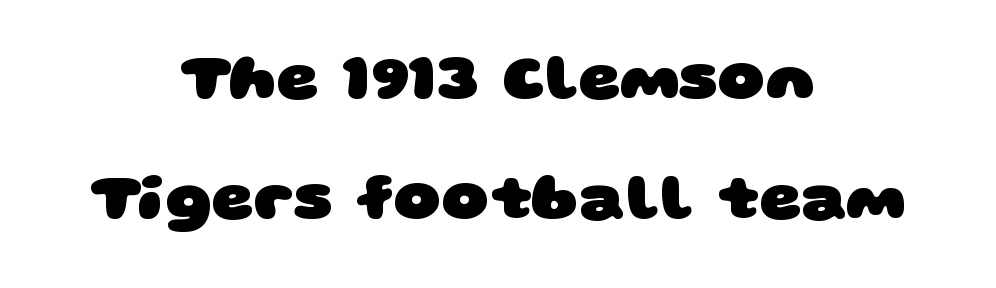
I'd call this a sans setting — the letters go barefoot. Letters rest on an invisible, unmarked baseline. The paragraph has two soft edges and a firm central axis. The type is set solid horizontally, with unmodified tracking. Proportional: the letters do not fall into vertical columns. Plenty of ink on the page — the face is bold.
